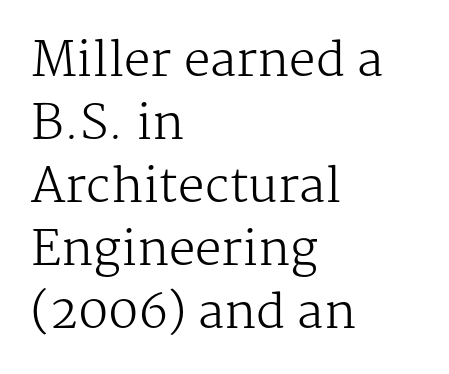
The image shows 47 px regular-weight serif type, upright; set left-aligned, normal line spacing (1.34x), normal letter spacing, not underlined; medium stroke contrast and a medium x-height.
